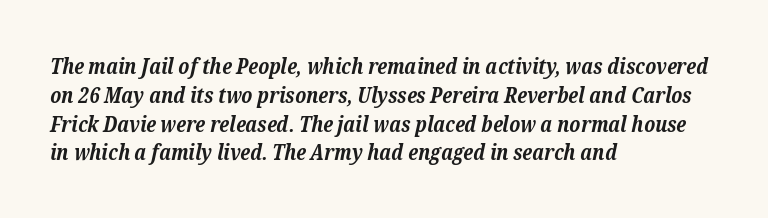
Q: Is the text bold? A: Yes.
Q: Is the text italic (slanted)? A: Yes, it leans right by about 12 degrees.
Q: Is the text underlined? A: No.
Q: How is the paragraph aligned? A: Left-aligned.
Q: Is the spacing between letters normal or unusually wide? A: Normal.
Q: Is the spacing between lines tight, normal or loose? A: Normal.
